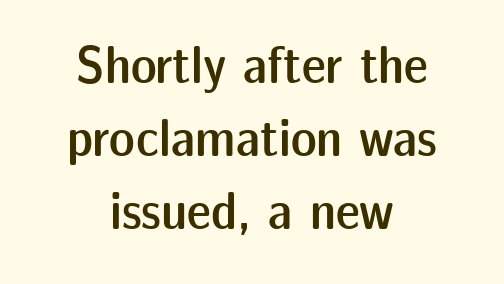
{"serif": "no", "italic": "no", "bold": "semi", "weight": "semibold", "width": "normal", "stroke_contrast": "low", "x_height": "medium", "monospaced": "no", "underline": "no", "align": "center", "line_spacing": "normal", "line_spacing_ratio": 1.35, "letter_spacing": "normal", "letter_spacing_em": 0.0, "glyph_px": 54}
